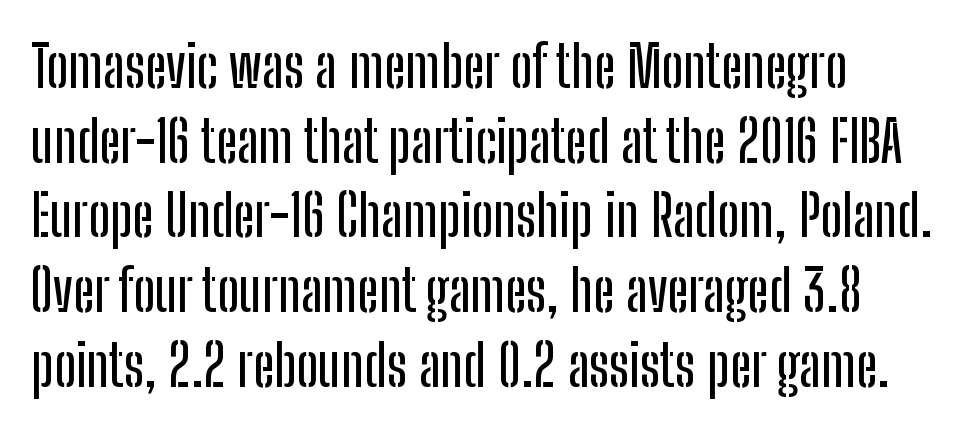
{"serif": "no", "italic": "no", "width": "condensed", "stroke_contrast": "low", "x_height": "medium", "monospaced": "no", "underline": "no", "line_spacing": "normal", "line_spacing_ratio": 1.31, "letter_spacing": "normal", "letter_spacing_em": 0.0, "glyph_px": 57}
